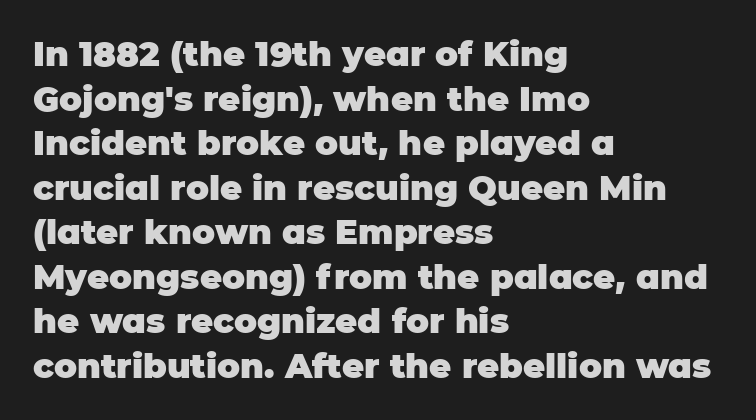
{"serif": "no", "italic": "no", "bold": "yes", "weight": "heavy", "width": "normal", "stroke_contrast": "low", "x_height": "large", "monospaced": "no", "underline": "no", "align": "left", "line_spacing": "normal", "line_spacing_ratio": 1.31, "letter_spacing": "normal", "letter_spacing_em": 0.0, "glyph_px": 34}
